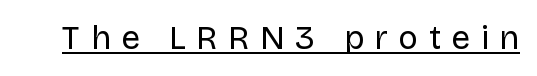
The image shows 33 px regular-weight sans-serif type, upright; set unusually wide letter spacing (+0.32 em), underlined; low stroke contrast and a large x-height.
